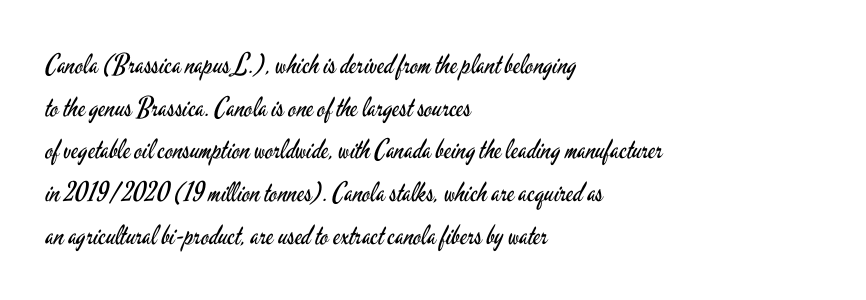
The ragged edge is on the right, which tells us the setting is flush left. Heaviness? Minimal to ordinary, like unemphasized prose. Lines of text with bare space underneath.
